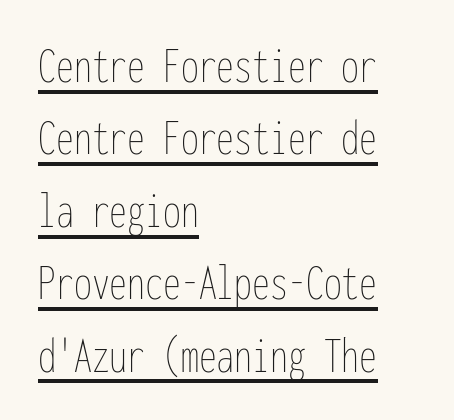
{"italic": "no", "bold": "no", "weight": "thin", "width": "condensed", "stroke_contrast": "low", "x_height": "medium", "monospaced": "yes", "underline": "yes", "align": "left", "line_spacing": "normal", "line_spacing_ratio": 1.42, "letter_spacing": "normal", "letter_spacing_em": 0.0, "glyph_px": 51}
